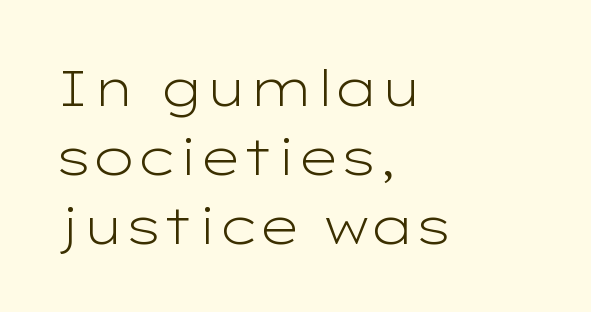
The image shows 51 px light, wide sans-serif type, upright; set left-aligned, normal line spacing (1.35x), normal letter spacing, not underlined; low stroke contrast and a medium x-height.
